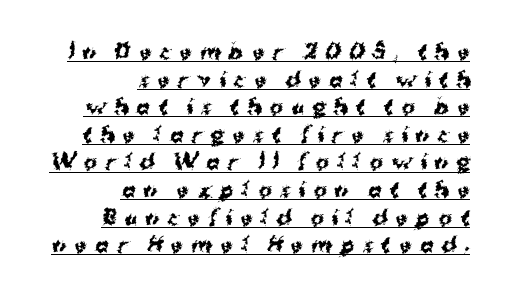
The image shows 20 px bold type; set right-aligned, normal line spacing (1.38x), unusually wide letter spacing (+0.4 em), underlined.
